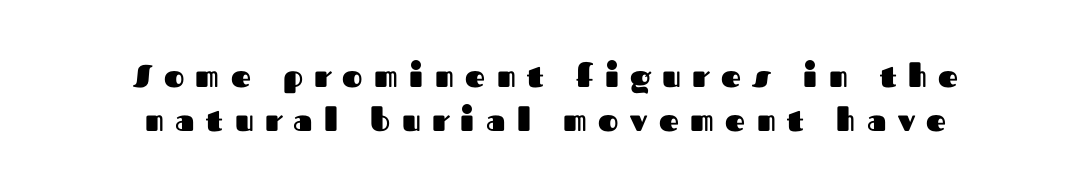
Underline: absent. This sample uses a sans-serif face. The horizontal fit of the characters is loose and conspicuously gappy. Stroke thickness is high; the sample reads as a true bold. Neither beginnings nor endings align; midpoints do.
